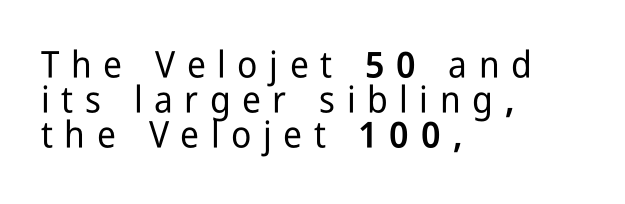
The image shows 37 px condensed sans-serif type, upright; set left-aligned, tight line spacing (0.95x), unusually wide letter spacing (+0.31 em), not underlined; low stroke contrast and a medium x-height.
